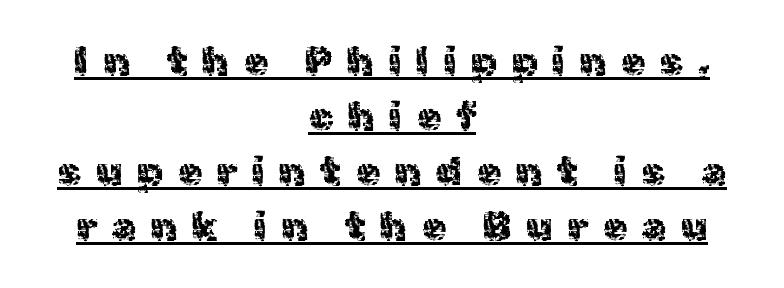
{"serif": "no", "italic": "no", "width": "normal", "x_height": "medium", "monospaced": "no", "underline": "yes", "align": "center", "line_spacing": "normal", "line_spacing_ratio": 1.41, "letter_spacing": "wide", "letter_spacing_em": 0.38, "glyph_px": 39}
